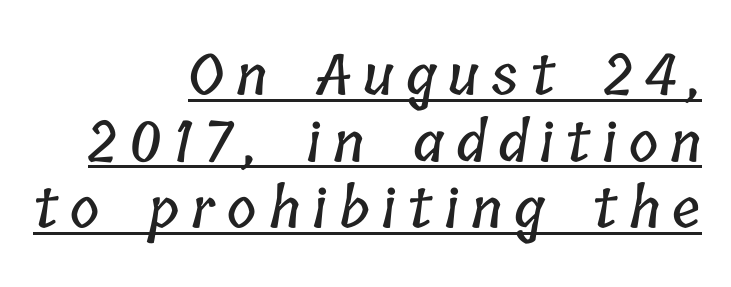
Short and long lines alike share a common ending point at right. Varying glyph widths throughout — classic text-font behaviour. You can see a thin bar hugging the bottom of the glyphs. This sample uses expanded letter spacing, leaving extra air between glyphs.
